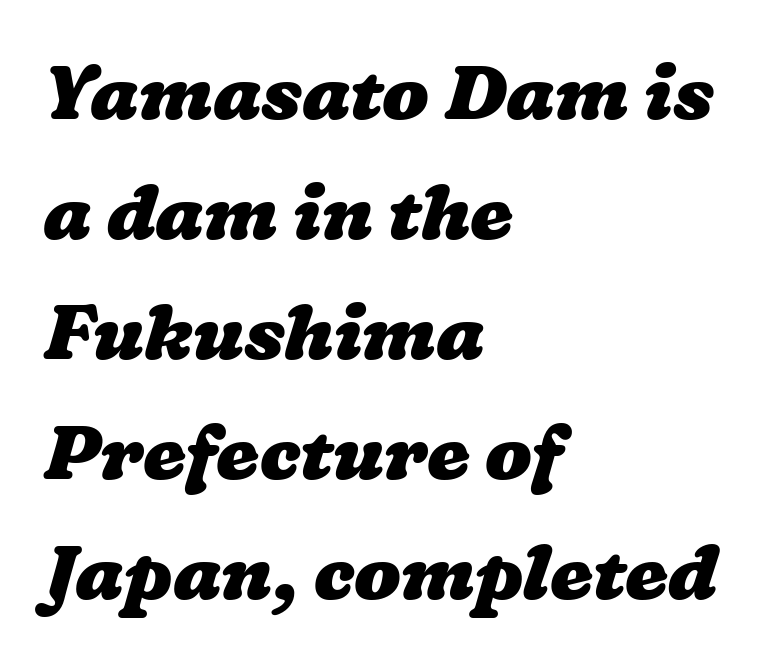
The image shows 77 px heavy, wide type; set left-aligned, normal line spacing (1.56x), normal letter spacing, not underlined; low stroke contrast and a medium x-height.
